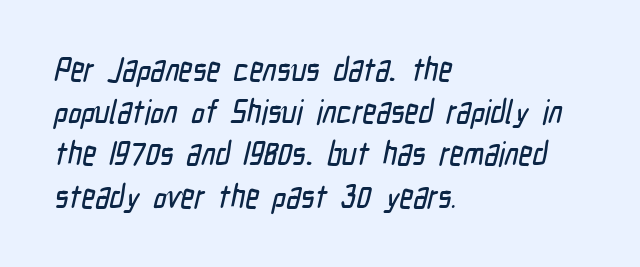
{"serif": "no", "width": "condensed", "stroke_contrast": "low", "x_height": "medium", "monospaced": "no", "underline": "no", "align": "left", "line_spacing": "normal", "line_spacing_ratio": 1.28, "letter_spacing": "normal", "letter_spacing_em": 0.0, "glyph_px": 33}
